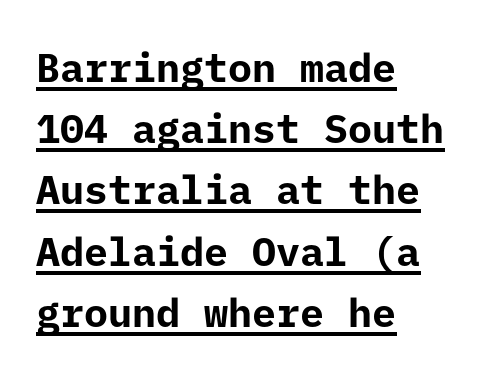
The image shows 40 px bold sans-serif type, upright; set left-aligned, normal line spacing (1.53x), normal letter spacing, underlined; low stroke contrast and a medium x-height.
